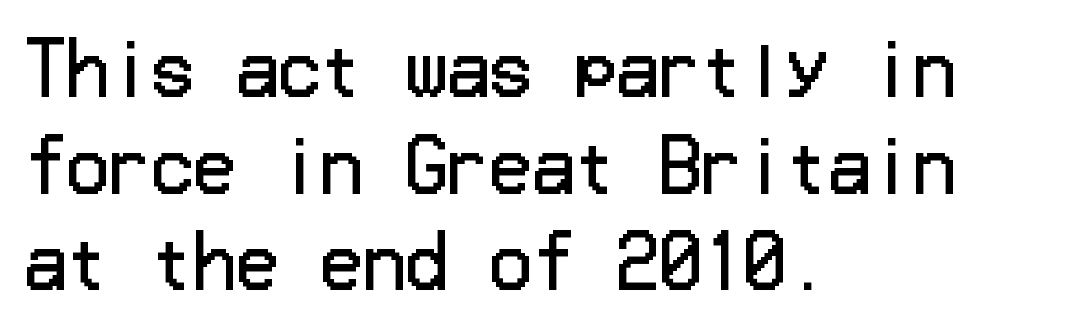
Tracking value appears to be zero — textbook default spacing. Font category for this specimen: sans-serif. If you drew a line through each stem, it would be perfectly vertical. Successive baselines arrive at the customary interval. Letters have the restrained weight of plain body copy at most.
